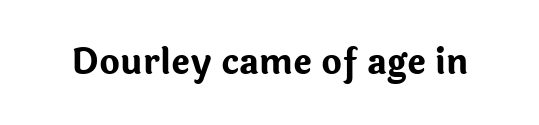
Q: Is the text bold? A: Yes.
Q: Is the text italic (slanted)? A: No, it is upright.
Q: Is the typeface a serif or a sans-serif typeface? A: Sans-serif.
Q: Is the text underlined? A: No.
Q: Is the spacing between letters normal or unusually wide? A: Normal.
Q: Width (condensed, normal, or wide)? A: Normal.
Q: Stroke contrast? A: Low.
Q: x-height? A: Medium.
Q: Monospaced? A: No.
